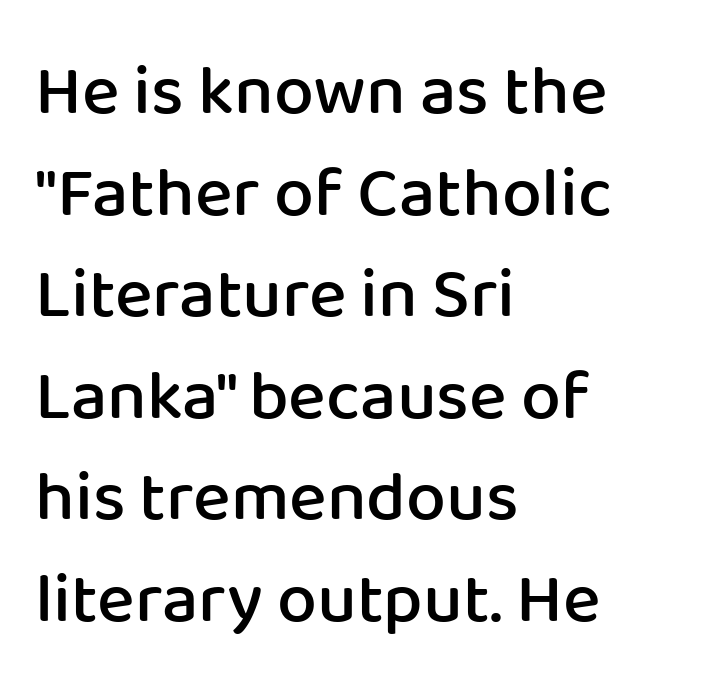
{"serif": "no", "italic": "no", "bold": "semi", "weight": "semibold", "width": "normal", "stroke_contrast": "low", "x_height": "medium", "monospaced": "no", "underline": "no", "align": "left", "line_spacing": "normal", "line_spacing_ratio": 1.43, "letter_spacing": "normal", "letter_spacing_em": 0.0, "glyph_px": 71}
